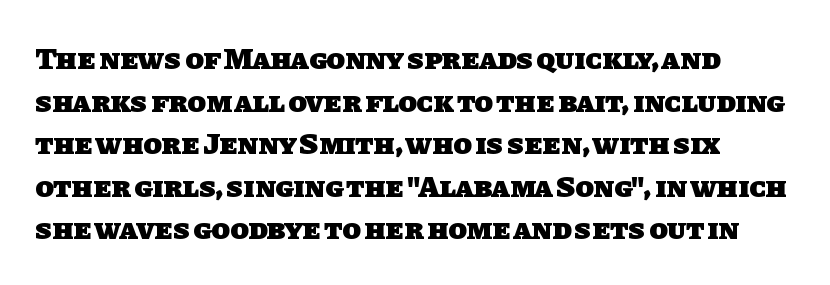
Look at the tracking — it's just the regular setting, nothing added. Beneath every word, the page is bare. Proportional: the letters do not fall into vertical columns. The face used here has the dense, thick strokes of a bold. Examine the stroke ends and you'll find no serifs. Successive baselines arrive at the customary interval.
